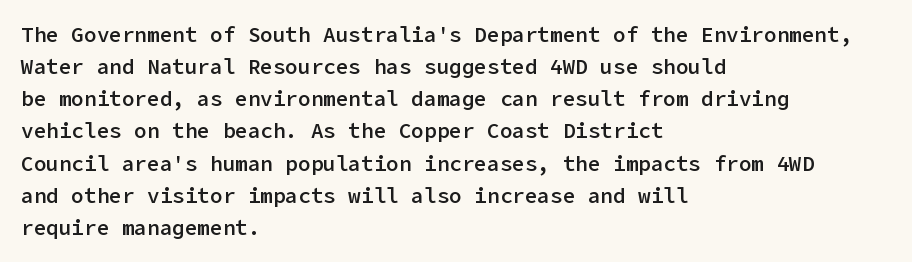
Q: Is the text bold? A: Semi-bold.
Q: Is the text italic (slanted)? A: No, it is upright.
Q: Is the text underlined? A: No.
Q: How is the paragraph aligned? A: Left-aligned.
Q: Is the spacing between letters normal or unusually wide? A: Normal.
Q: Is the spacing between lines tight, normal or loose? A: Normal.
